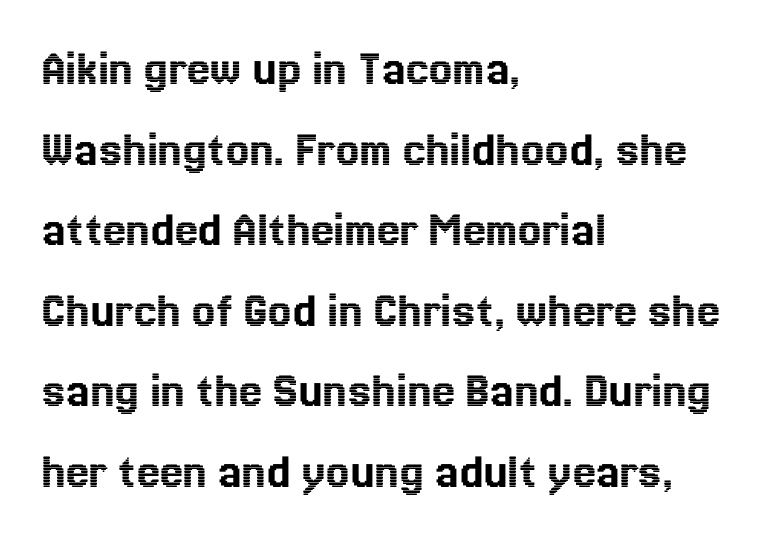
{"italic": "no", "width": "normal", "x_height": "medium", "monospaced": "no", "underline": "no", "align": "left", "line_spacing": "normal", "line_spacing_ratio": 1.55, "letter_spacing": "normal", "letter_spacing_em": 0.0, "glyph_px": 52}
